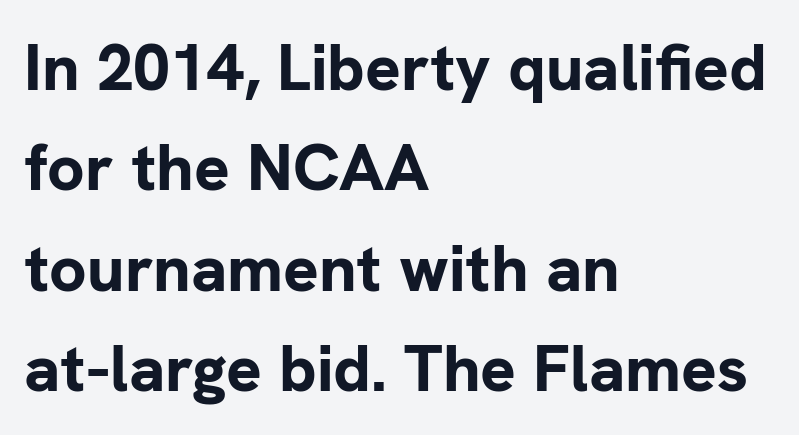
The image shows 66 px bold sans-serif type, upright; set left-aligned, normal line spacing (1.52x), normal letter spacing, not underlined; low stroke contrast and a medium x-height.
